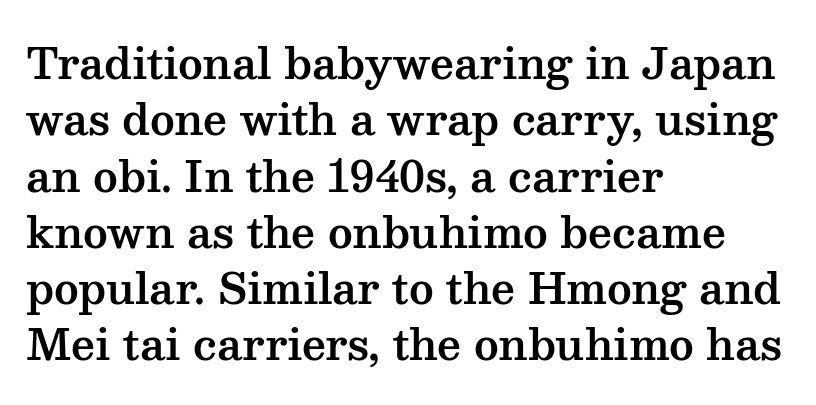
Q: Is the text italic (slanted)? A: No, it is upright.
Q: Is the typeface a serif or a sans-serif typeface? A: Serif.
Q: Is the text underlined? A: No.
Q: How is the paragraph aligned? A: Left-aligned.
Q: Is the spacing between letters normal or unusually wide? A: Normal.
Q: Is the spacing between lines tight, normal or loose? A: Normal.
Q: Width (condensed, normal, or wide)? A: Wide.
Q: Stroke contrast? A: Medium.
Q: x-height? A: Medium.
Q: Monospaced? A: No.
